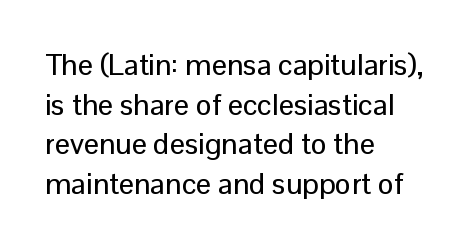
Q: Is the text italic (slanted)? A: No, it is upright.
Q: Is the typeface a serif or a sans-serif typeface? A: Sans-serif.
Q: Is the text underlined? A: No.
Q: How is the paragraph aligned? A: Left-aligned.
Q: Is the spacing between letters normal or unusually wide? A: Normal.
Q: Is the spacing between lines tight, normal or loose? A: Normal.
Q: Width (condensed, normal, or wide)? A: Normal.
Q: Stroke contrast? A: Low.
Q: x-height? A: Medium.
Q: Monospaced? A: No.
